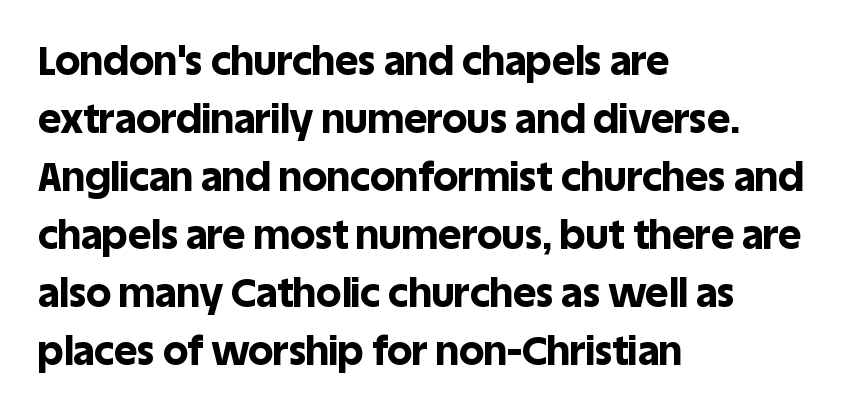
The letters stand straight up with perfectly vertical stems. A typesetter would call this proportional, since set widths differ per character. Standard letterfit; no display-style spreading of the glyphs. Heft: maximum for text — a bold. Vertical spacing — default. Unlike a traditional serif, this face leaves its strokes unadorned.
